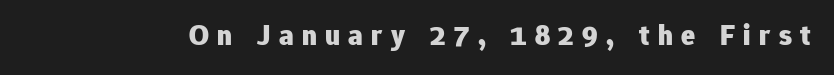
Q: Is the text bold? A: Yes.
Q: Is the text italic (slanted)? A: No, it is upright.
Q: Is the typeface a serif or a sans-serif typeface? A: Sans-serif.
Q: Is the text underlined? A: No.
Q: Is the spacing between letters normal or unusually wide? A: Unusually wide.
Q: Width (condensed, normal, or wide)? A: Normal.
Q: Stroke contrast? A: Low.
Q: x-height? A: Medium.
Q: Monospaced? A: No.
